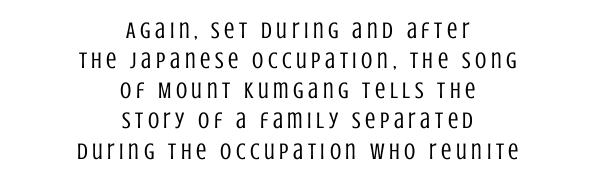
Quick note: underline off. Vertical strokes here are truly vertical. These glyphs show unthickened strokes, regular width or finer. What's the leading like? Ordinary, nothing unusual.
